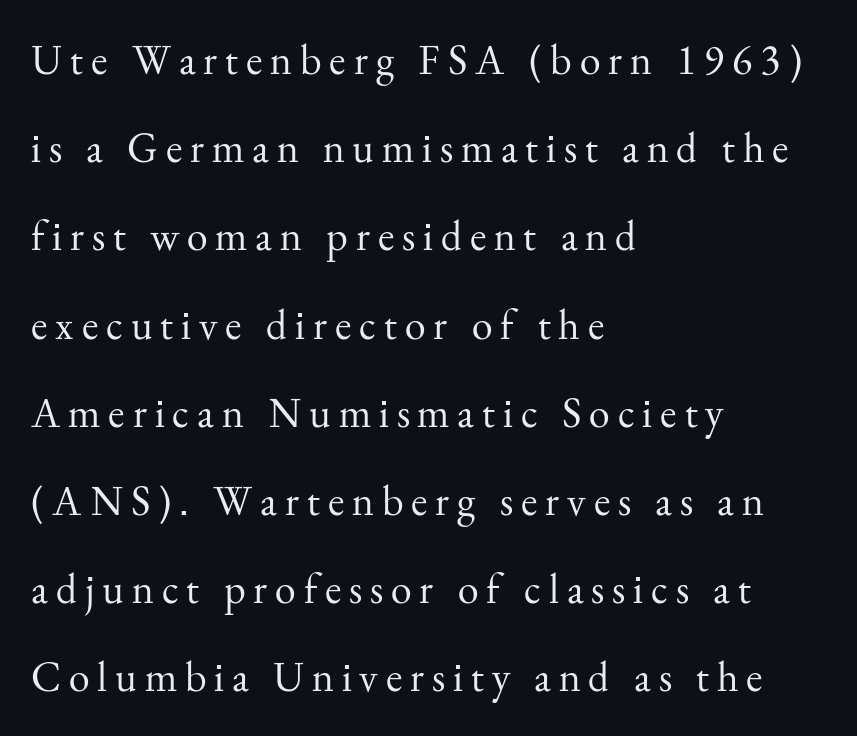
Q: Is the text bold? A: No.
Q: Is the text italic (slanted)? A: No, it is upright.
Q: Is the typeface a serif or a sans-serif typeface? A: Serif.
Q: Is the text underlined? A: No.
Q: How is the paragraph aligned? A: Left-aligned.
Q: Is the spacing between lines tight, normal or loose? A: Loose.
Q: Width (condensed, normal, or wide)? A: Normal.
Q: Stroke contrast? A: Medium.
Q: x-height? A: Small.
Q: Monospaced? A: No.
